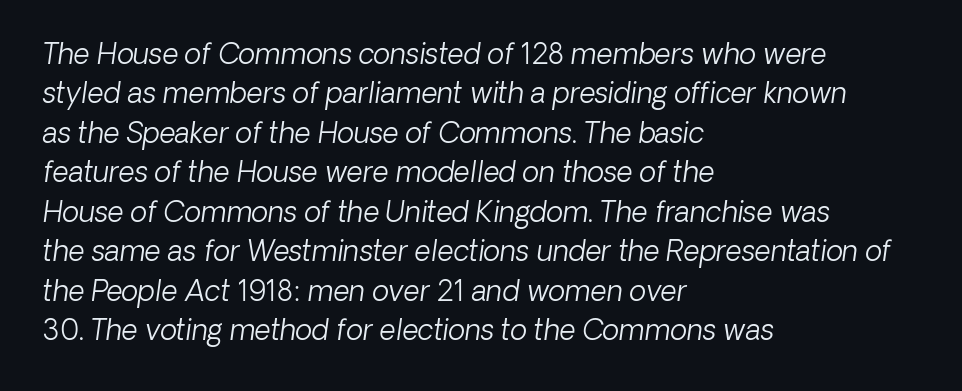
Line spacing here is normal. Compared with a centered layout, this one pins lines to the left instead. A light-to-regular cut is what we see here. A typesetter would label this face a sans. Think of a printed novel: that variable character pitch is what you see here.
